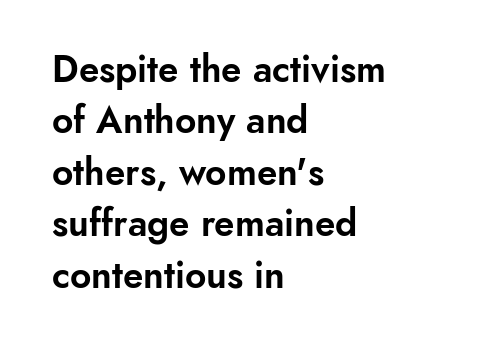
The image shows 37 px sans-serif type, upright; set left-aligned, normal line spacing (1.39x), normal letter spacing, not underlined; low stroke contrast and a small x-height.
